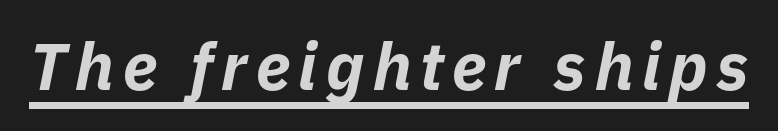
{"italic": "yes", "lean": "right", "slant_degrees": 11, "bold": "yes", "weight": "bold", "width": "normal", "stroke_contrast": "low", "x_height": "medium", "monospaced": "no", "underline": "yes", "glyph_px": 66}
